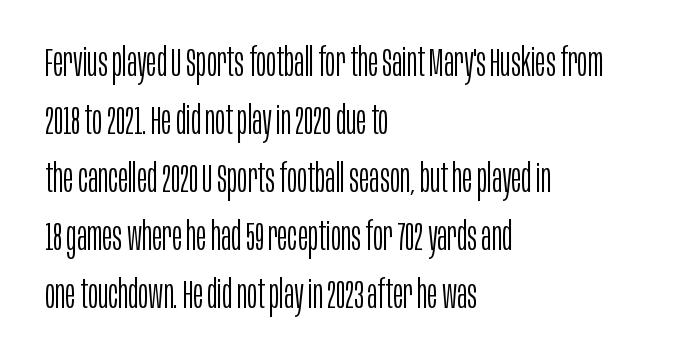
Q: Is the text bold? A: No.
Q: Is the text italic (slanted)? A: No, it is upright.
Q: Is the typeface a serif or a sans-serif typeface? A: Sans-serif.
Q: Is the text underlined? A: No.
Q: How is the paragraph aligned? A: Left-aligned.
Q: Is the spacing between letters normal or unusually wide? A: Normal.
Q: Is the spacing between lines tight, normal or loose? A: Normal.
Q: Width (condensed, normal, or wide)? A: Condensed.
Q: Stroke contrast? A: Low.
Q: x-height? A: Large.
Q: Monospaced? A: No.
